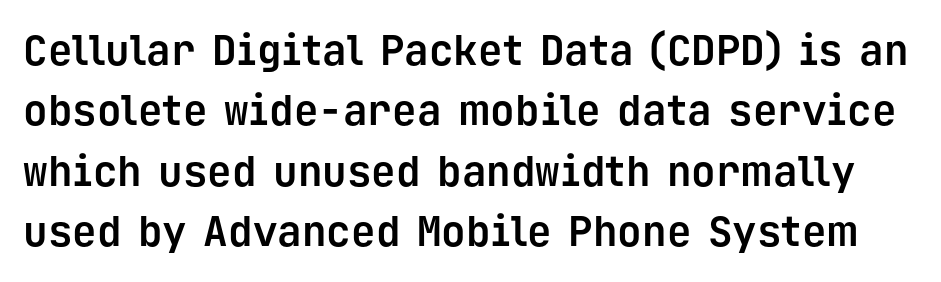
Compared with an ordinary text face, these strokes are far heavier — a full bold. These lines sit exactly where default settings would place them. Check under the words: just untouched page. The typography opts for an upright posture over an oblique one.
